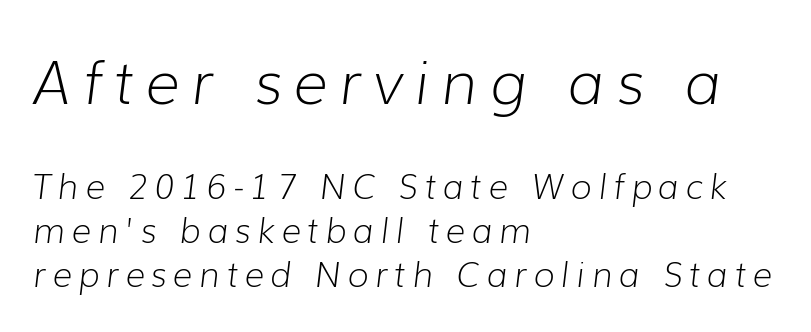
Q: Is the text bold? A: No.
Q: Is the text italic (slanted)? A: Yes, it leans right by about 7 degrees.
Q: Is the text underlined? A: No.
Q: How is the paragraph aligned? A: Left-aligned.
Q: Is the spacing between letters normal or unusually wide? A: Unusually wide.
Q: Is the spacing between lines tight, normal or loose? A: Normal.
Q: Which block of text is set in a larger size, the first (top) or the second (bottom)? A: The first (top) one.
Q: Width (condensed, normal, or wide)? A: Normal.
Q: Stroke contrast? A: Low.
Q: x-height? A: Medium.
Q: Monospaced? A: No.
